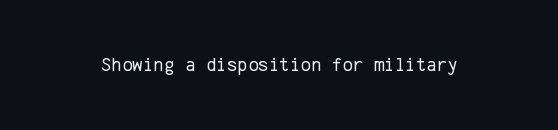
{"italic": "no", "bold": "no", "underline": "no", "letter_spacing": "normal", "letter_spacing_em": 0.0, "glyph_px": 20}
